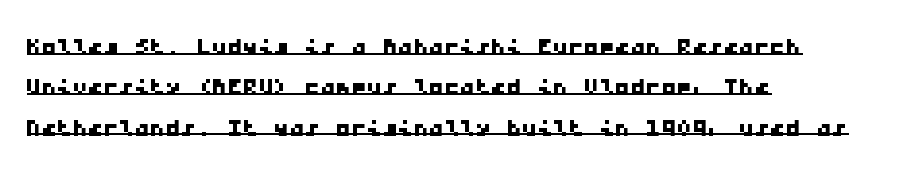
The image shows 31 px wide sans-serif type, monospaced; set left-aligned, normal line spacing (1.3x), normal letter spacing, underlined; low stroke contrast and a medium x-height.
